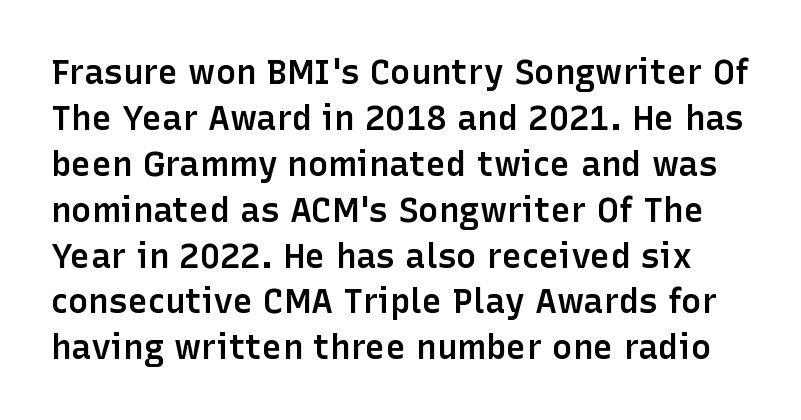
The image shows 34 px semibold sans-serif type, upright; set normal line spacing (1.35x), normal letter spacing, not underlined; low stroke contrast and a medium x-height.
